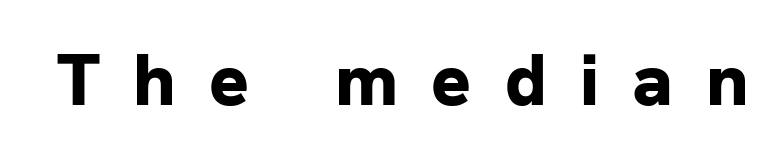
The face used here is a sans, in the tradition of grotesques and geometrics. Spacing between characters has been opened up far beyond the box default. Every letter is thick-stroked: bold, no question. The typography opts for an upright posture over an oblique one. The space beneath each line is pristine and unruled. Do the characters align in a grid? No, the font is proportional.
